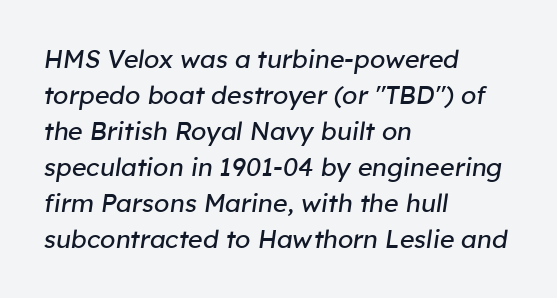
Q: Is the text bold? A: No.
Q: Is the text italic (slanted)? A: Yes, it leans right by about 8 degrees.
Q: Is the text underlined? A: No.
Q: How is the paragraph aligned? A: Left-aligned.
Q: Is the spacing between letters normal or unusually wide? A: Normal.
Q: Is the spacing between lines tight, normal or loose? A: Normal.
